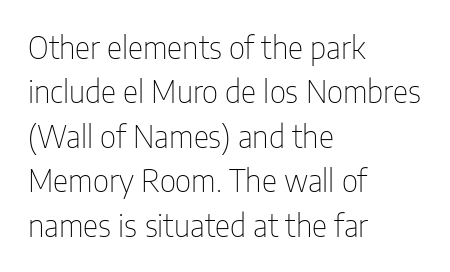
{"serif": "no", "italic": "no", "bold": "no", "weight": "thin", "width": "condensed", "stroke_contrast": "low", "x_height": "medium", "monospaced": "no", "underline": "no", "align": "left", "line_spacing": "normal", "line_spacing_ratio": 1.48, "letter_spacing": "normal", "letter_spacing_em": 0.0, "glyph_px": 30}
